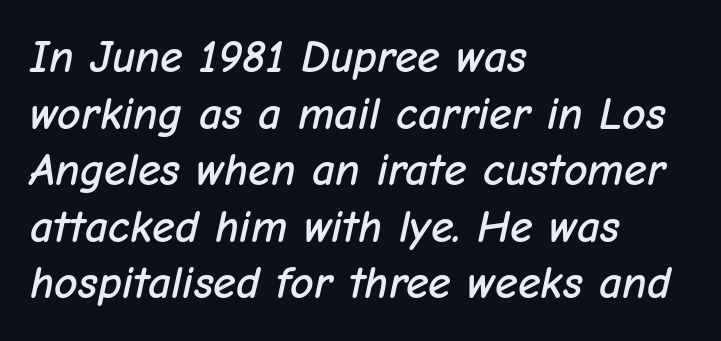
{"italic": "yes", "lean": "right", "slant_degrees": 12, "width": "normal", "stroke_contrast": "low", "x_height": "medium", "monospaced": "no", "underline": "no", "align": "left", "line_spacing_ratio": 1.23, "letter_spacing": "normal", "letter_spacing_em": 0.0, "glyph_px": 46}
